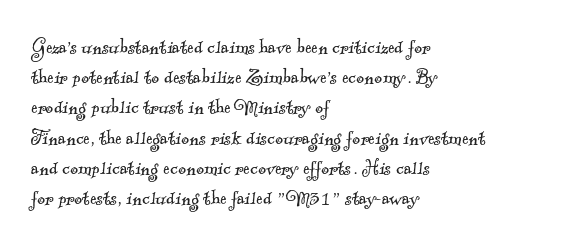
Q: Is the text bold? A: No.
Q: Is the text underlined? A: No.
Q: How is the paragraph aligned? A: Left-aligned.
Q: Is the spacing between letters normal or unusually wide? A: Normal.
Q: Is the spacing between lines tight, normal or loose? A: Normal.
